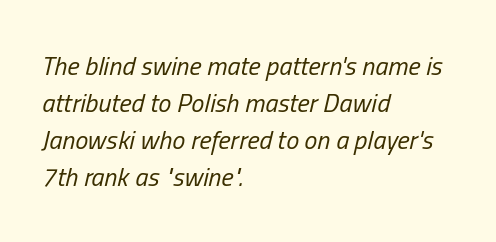
{"italic": "yes", "lean": "right", "slant_degrees": 13, "bold": "no", "underline": "no", "align": "left", "line_spacing": "normal", "line_spacing_ratio": 1.42, "letter_spacing": "normal", "letter_spacing_em": 0.0, "glyph_px": 26}
